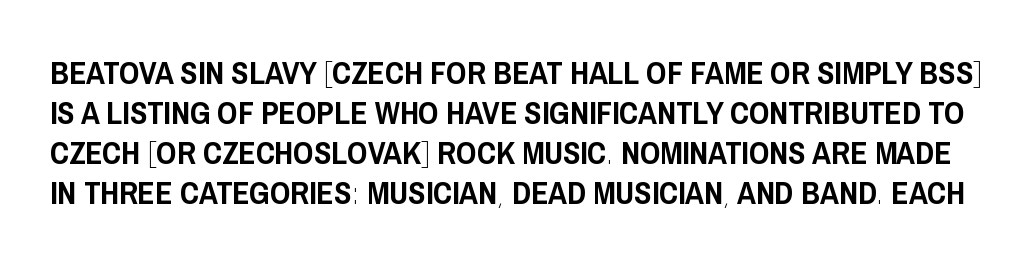
Q: Is the text italic (slanted)? A: No, it is upright.
Q: Is the typeface a serif or a sans-serif typeface? A: Sans-serif.
Q: Is the text underlined? A: No.
Q: Is the spacing between letters normal or unusually wide? A: Normal.
Q: Is the spacing between lines tight, normal or loose? A: Normal.
Q: Width (condensed, normal, or wide)? A: Condensed.
Q: Stroke contrast? A: Low.
Q: x-height? A: Large.
Q: Monospaced? A: No.
